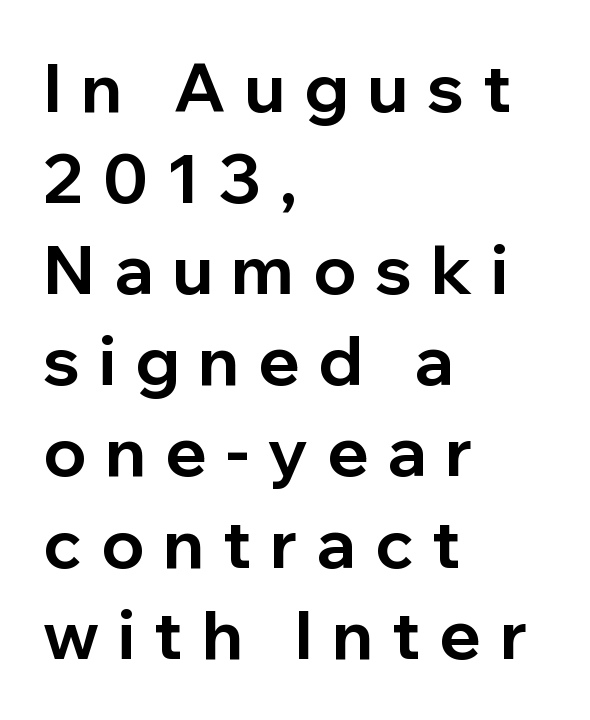
{"serif": "no", "italic": "no", "bold": "yes", "weight": "bold", "width": "normal", "stroke_contrast": "low", "x_height": "medium", "monospaced": "no", "underline": "no", "align": "left", "line_spacing": "normal", "line_spacing_ratio": 1.34, "letter_spacing": "wide", "letter_spacing_em": 0.28, "glyph_px": 68}
